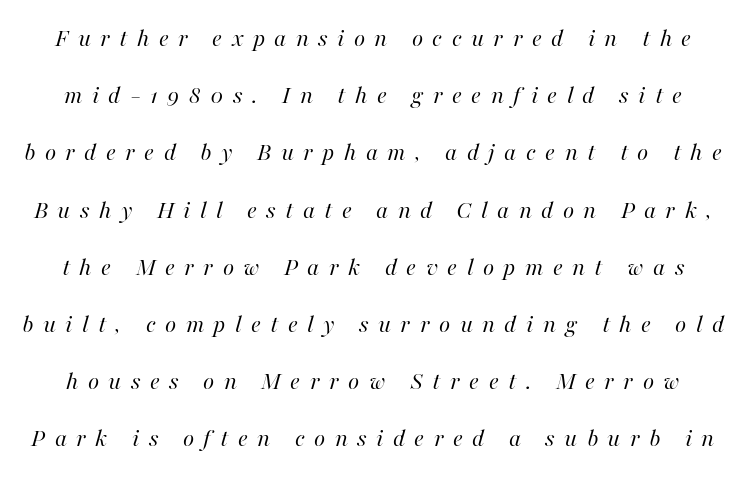
{"italic": "yes", "lean": "right", "slant_degrees": 16, "bold": "no", "underline": "no", "line_spacing": "loose", "line_spacing_ratio": 2.2, "letter_spacing": "wide", "letter_spacing_em": 0.36, "glyph_px": 26}
